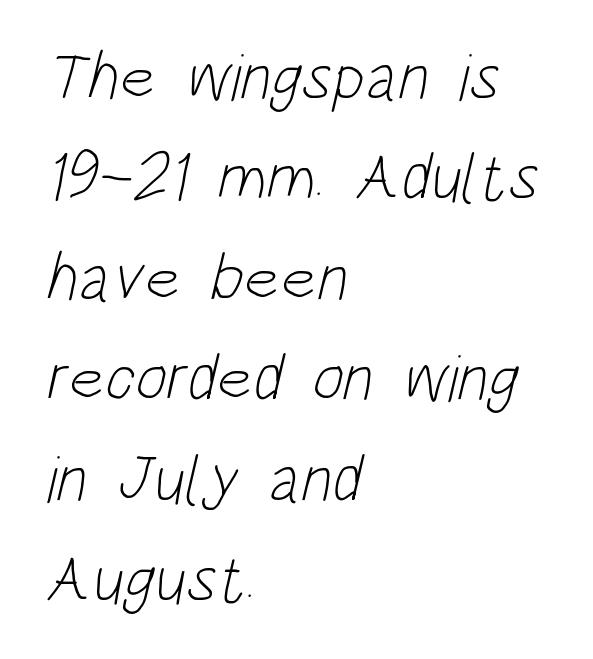
Vertical spacing — default. The passage shown is typed in a proportional face where columns would drift. Compared with typical body copy, the letter spacing here is the same. No word sits above an underline. Ink coverage per letter is moderate at most. These lines are set flush left with a ragged right edge.
